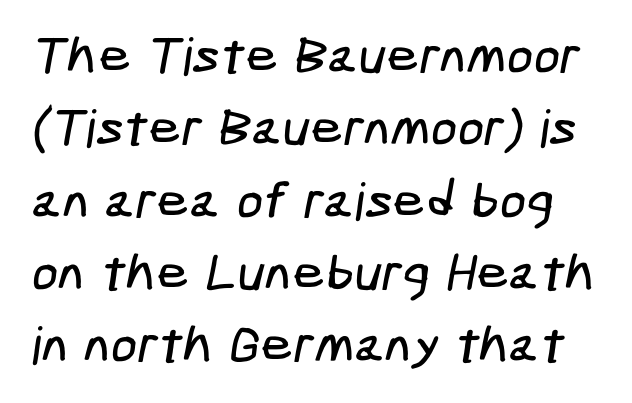
{"serif": "no", "width": "condensed", "stroke_contrast": "low", "x_height": "medium", "underline": "no", "line_spacing": "normal", "line_spacing_ratio": 1.39, "letter_spacing": "normal", "letter_spacing_em": 0.0, "glyph_px": 52}
